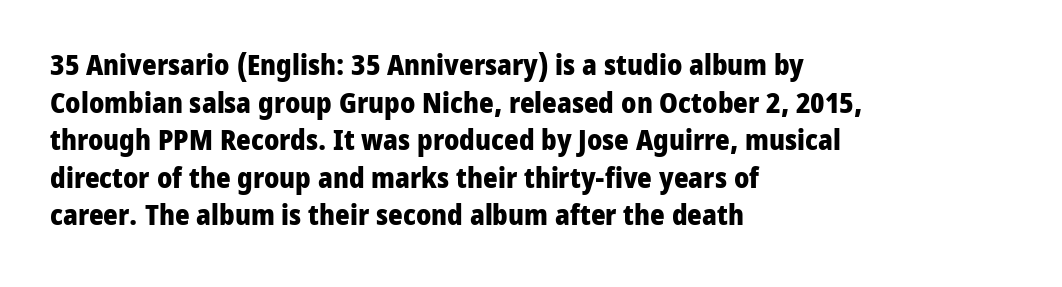
Is this a fixed-width face? No — the glyphs have proportional, varying widths. Alignment: flush left. Look at the tracking — it's just the regular setting, nothing added. The sample has been set heavy, in full bold.
